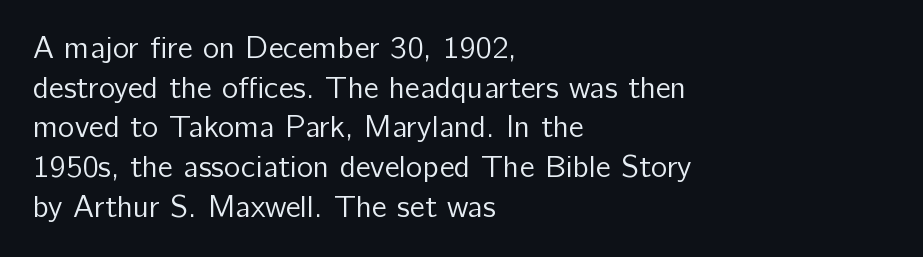
Upright lettering throughout. Compared with a typical body face, this is equally light or lighter still. This sample keeps an unexceptional amount of space between lines. The type family on display is of the sans-serif kind. Notice how the passage keeps a crisp vertical edge on the left only. These lines are rendered in a variable-pitch font.
